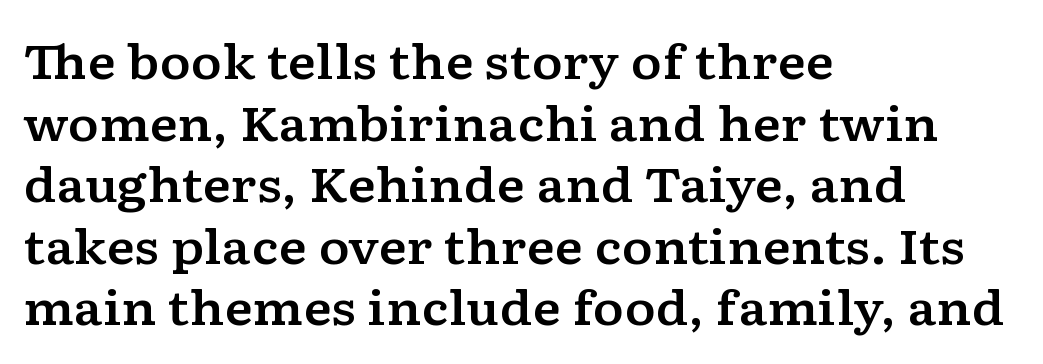
Q: Is the text italic (slanted)? A: No, it is upright.
Q: Is the typeface a serif or a sans-serif typeface? A: Serif.
Q: Is the text underlined? A: No.
Q: How is the paragraph aligned? A: Left-aligned.
Q: Is the spacing between letters normal or unusually wide? A: Normal.
Q: Is the spacing between lines tight, normal or loose? A: Normal.
Q: Width (condensed, normal, or wide)? A: Wide.
Q: Stroke contrast? A: Low.
Q: x-height? A: Medium.
Q: Monospaced? A: No.
